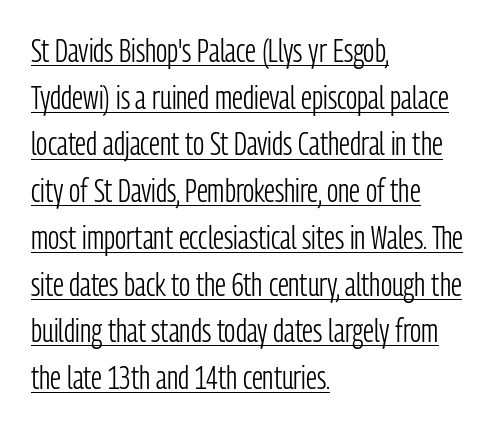
{"serif": "no", "italic": "no", "bold": "no", "weight": "light", "width": "condensed", "stroke_contrast": "low", "x_height": "medium", "monospaced": "no", "underline": "yes", "align": "left", "line_spacing": "normal", "line_spacing_ratio": 1.46, "letter_spacing": "normal", "letter_spacing_em": 0.0, "glyph_px": 32}
